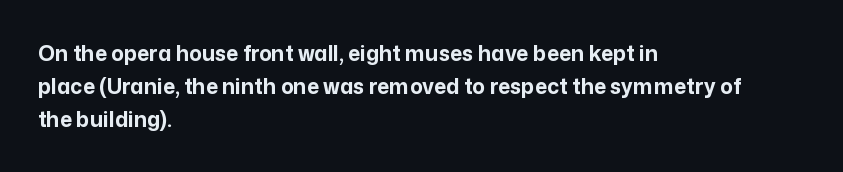
Q: Is the text bold? A: Yes.
Q: Is the text italic (slanted)? A: No, it is upright.
Q: Is the text underlined? A: No.
Q: How is the paragraph aligned? A: Left-aligned.
Q: Is the spacing between letters normal or unusually wide? A: Normal.
Q: Is the spacing between lines tight, normal or loose? A: Normal.
